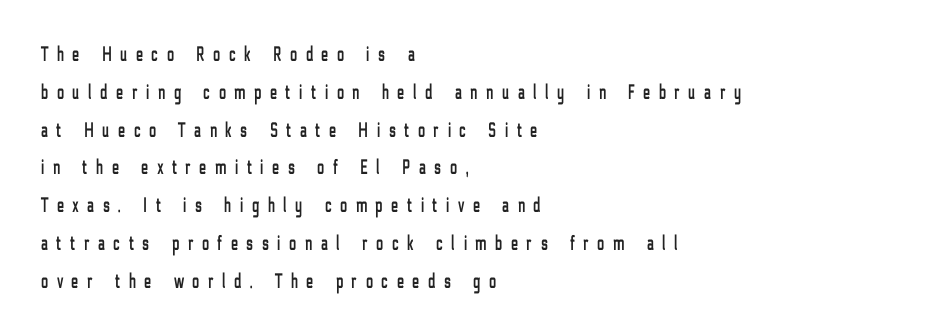
{"italic": "no", "underline": "no", "align": "left", "line_spacing_ratio": 1.8, "letter_spacing": "wide", "letter_spacing_em": 0.42, "glyph_px": 21}
